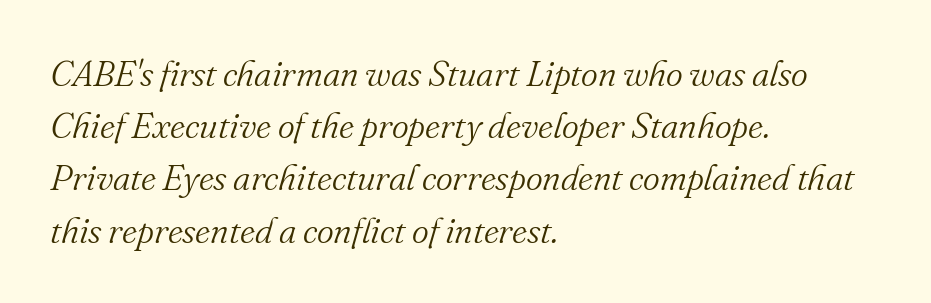
{"serif": "yes", "italic": "yes", "lean": "right", "slant_degrees": 16, "bold": "no", "weight": "light", "width": "normal", "stroke_contrast": "medium", "x_height": "small", "monospaced": "no", "underline": "no", "align": "left", "line_spacing": "normal", "line_spacing_ratio": 1.45, "letter_spacing": "normal", "letter_spacing_em": 0.0, "glyph_px": 36}
